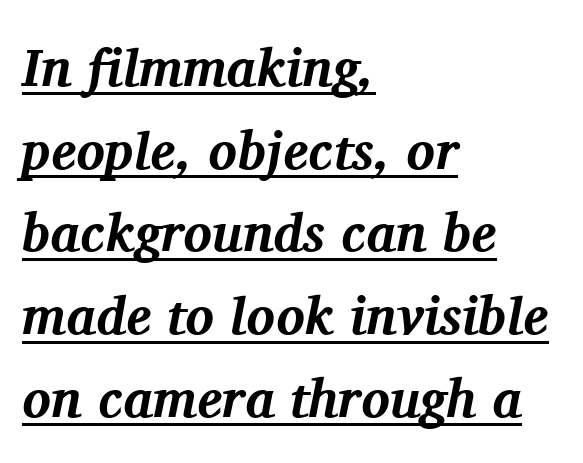
Q: Is the text bold? A: Yes.
Q: Is the text italic (slanted)? A: Yes, it leans right by about 11 degrees.
Q: Is the typeface a serif or a sans-serif typeface? A: Serif.
Q: Is the text underlined? A: Yes.
Q: How is the paragraph aligned? A: Left-aligned.
Q: Is the spacing between letters normal or unusually wide? A: Normal.
Q: Is the spacing between lines tight, normal or loose? A: Normal.
Q: Width (condensed, normal, or wide)? A: Normal.
Q: Stroke contrast? A: Medium.
Q: x-height? A: Medium.
Q: Monospaced? A: No.
